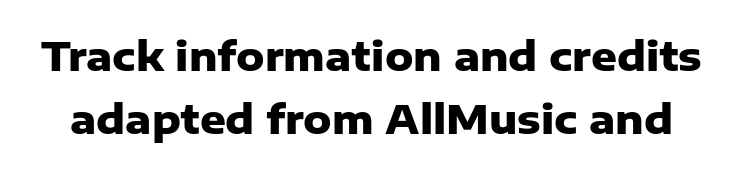
{"serif": "no", "italic": "no", "bold": "yes", "weight": "heavy", "width": "normal", "stroke_contrast": "low", "x_height": "medium", "monospaced": "no", "underline": "no", "line_spacing": "normal", "line_spacing_ratio": 1.57, "letter_spacing": "normal", "letter_spacing_em": 0.0, "glyph_px": 40}
